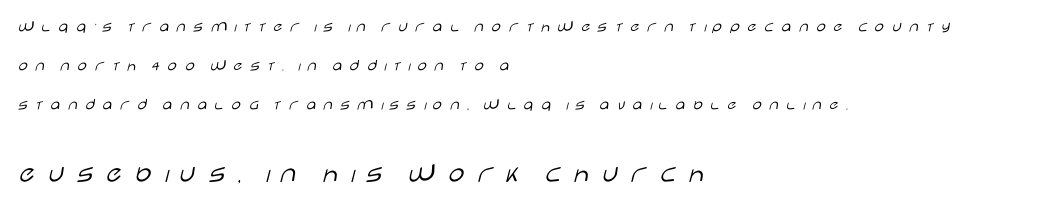
The image shows 29 px light, wide sans-serif type; set left-aligned, loose line spacing (2.3x), unusually wide letter spacing (+0.31 em), not underlined; the second (bottom) block is 1.71x larger; low stroke contrast and a large x-height.
